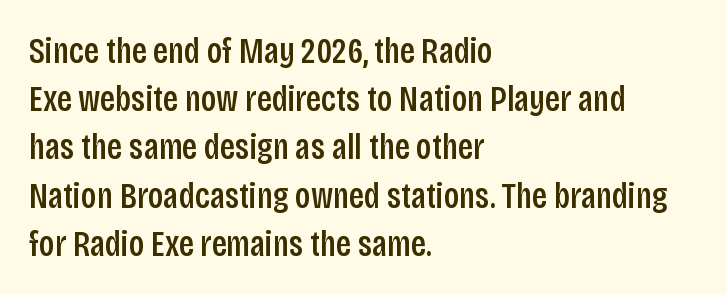
The image shows 36 px condensed sans-serif type, upright; set left-aligned, normal line spacing (1.34x), normal letter spacing, not underlined; low stroke contrast and a large x-height.
